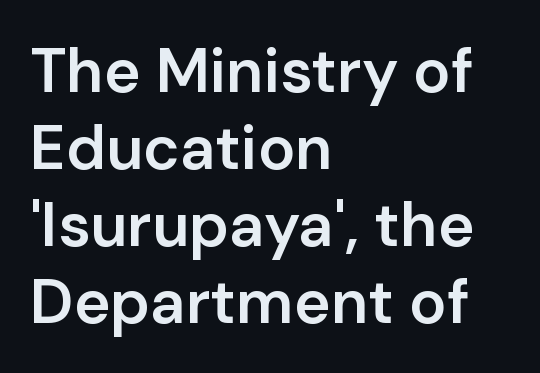
The image shows 62 px semibold sans-serif type, upright; set left-aligned, line spacing 1.24x, normal letter spacing, not underlined; low stroke contrast and a medium x-height.
